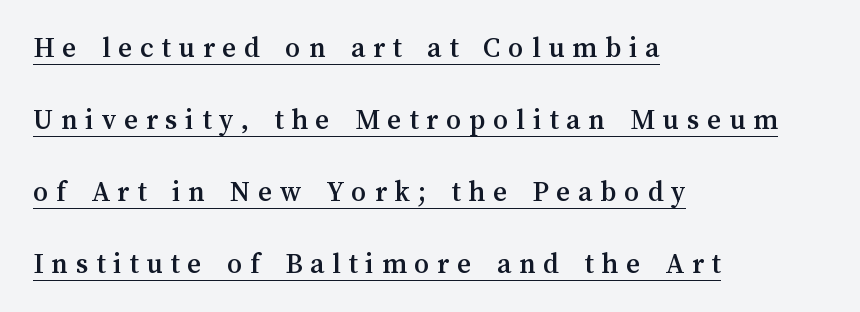
Q: Is the text italic (slanted)? A: No, it is upright.
Q: Is the text underlined? A: Yes.
Q: How is the paragraph aligned? A: Left-aligned.
Q: Is the spacing between letters normal or unusually wide? A: Unusually wide.
Q: Is the spacing between lines tight, normal or loose? A: Loose.
Q: Width (condensed, normal, or wide)? A: Normal.
Q: Stroke contrast? A: Medium.
Q: x-height? A: Medium.
Q: Monospaced? A: No.
